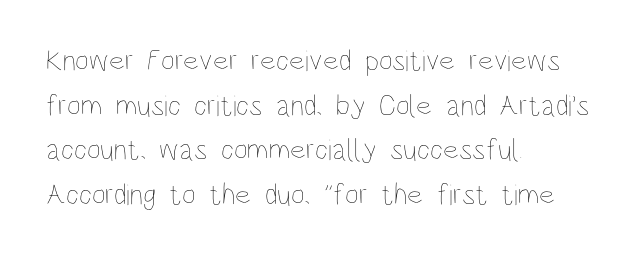
Q: Is the text bold? A: No.
Q: Is the text italic (slanted)? A: No, it is upright.
Q: Is the text underlined? A: No.
Q: How is the paragraph aligned? A: Left-aligned.
Q: Is the spacing between letters normal or unusually wide? A: Normal.
Q: Is the spacing between lines tight, normal or loose? A: Normal.
Q: Width (condensed, normal, or wide)? A: Condensed.
Q: Stroke contrast? A: Low.
Q: x-height? A: Large.
Q: Monospaced? A: No.
